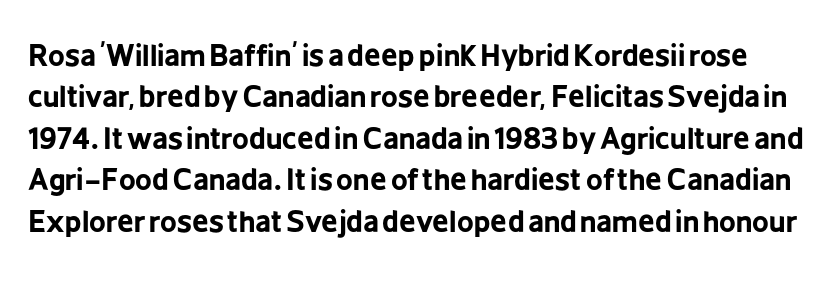
{"serif": "no", "italic": "no", "bold": "yes", "weight": "bold", "width": "condensed", "stroke_contrast": "low", "x_height": "medium", "monospaced": "no", "underline": "no", "line_spacing": "normal", "line_spacing_ratio": 1.43, "letter_spacing": "normal", "letter_spacing_em": 0.0, "glyph_px": 29}
